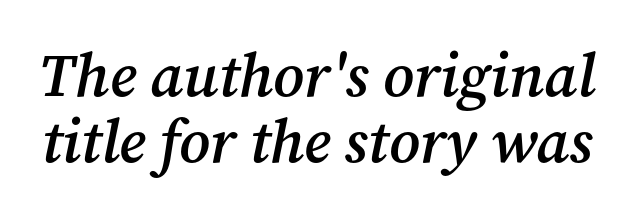
Leading: reduced. This rendering features lettering with no underline. Weight: semibold (demi). Examine the stroke ends and you'll spot serifs.
